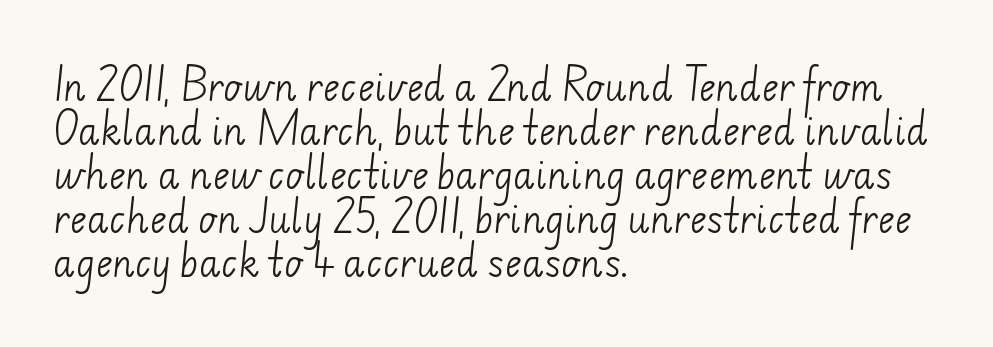
The image shows 36 px light sans-serif type; set left-aligned, line spacing 1.22x, normal letter spacing, not underlined; low stroke contrast and a small x-height.
